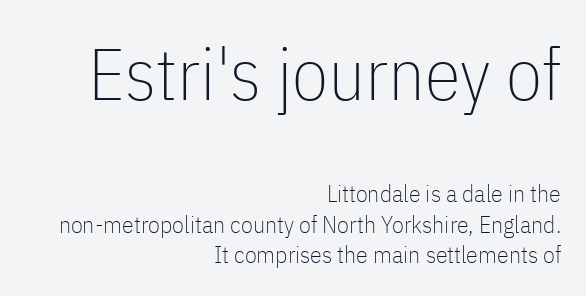
Observe the ordinary spacing: letters are neighbours, not strangers. The rendering uses natural spacing where letterforms have individual widths. These two chunks differ in scale, with the top chunk taking the larger measure. Serifs: no, the terminals of the letterforms are clean. Just letters on the line, the space beneath them empty. Weight: in the light-to-regular range.
